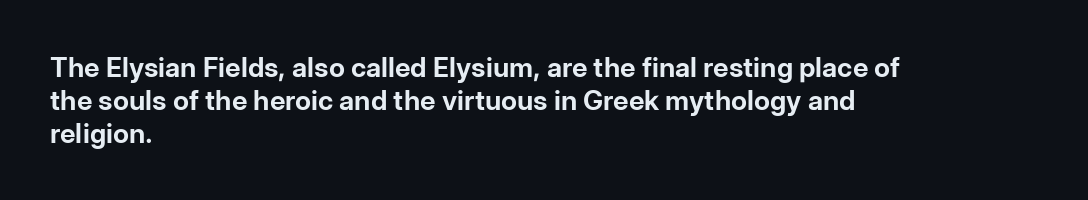
The image shows 27 px bold type, upright; set left-aligned, line spacing 1.22x, normal letter spacing, not underlined.
